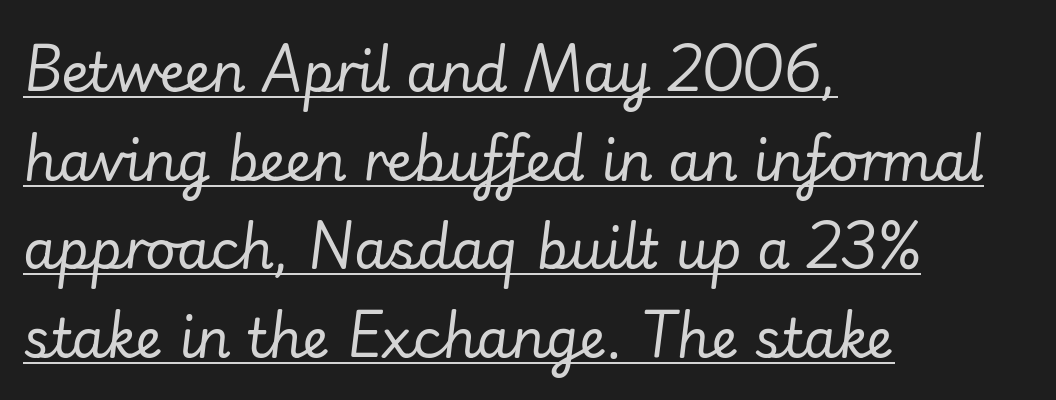
{"italic": "yes", "lean": "right", "slant_degrees": 7, "bold": "no", "weight": "regular", "width": "normal", "stroke_contrast": "low", "x_height": "small", "monospaced": "no", "underline": "yes", "align": "left", "line_spacing": "normal", "line_spacing_ratio": 1.67, "letter_spacing": "normal", "letter_spacing_em": 0.0, "glyph_px": 53}
